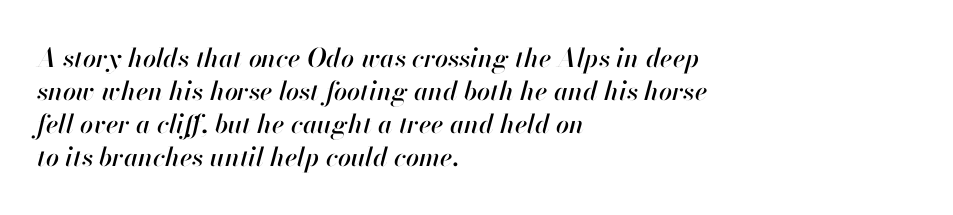
The specimen omits any rule beneath the text block's lines. Which margin do the lines hug? The left one — the right edge is uneven. Default kerning and tracking; the words read as compact shapes. Vertically, the passage feels balanced, rows spaced as you'd expect. Every character sits at an angle, as italics do.
